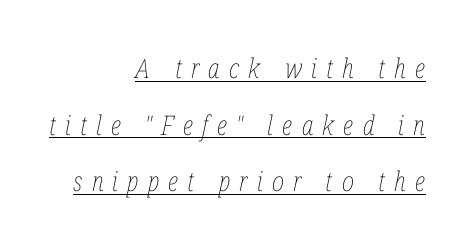
Q: Is the text bold? A: No.
Q: Is the text italic (slanted)? A: Yes, it leans right by about 12 degrees.
Q: Is the text underlined? A: Yes.
Q: How is the paragraph aligned? A: Right-aligned.
Q: Is the spacing between letters normal or unusually wide? A: Unusually wide.
Q: Is the spacing between lines tight, normal or loose? A: Loose.
